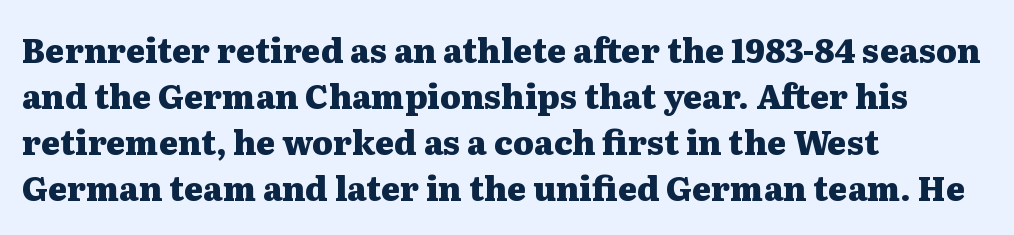
Q: Is the text bold? A: Yes.
Q: Is the text italic (slanted)? A: No, it is upright.
Q: Is the typeface a serif or a sans-serif typeface? A: Serif.
Q: Is the text underlined? A: No.
Q: How is the paragraph aligned? A: Left-aligned.
Q: Is the spacing between letters normal or unusually wide? A: Normal.
Q: Is the spacing between lines tight, normal or loose? A: Normal.
Q: Width (condensed, normal, or wide)? A: Wide.
Q: Stroke contrast? A: Medium.
Q: x-height? A: Medium.
Q: Monospaced? A: No.
